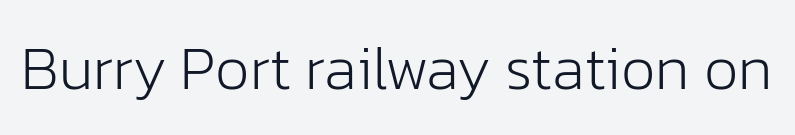
Q: Is the text bold? A: No.
Q: Is the text italic (slanted)? A: No, it is upright.
Q: Is the typeface a serif or a sans-serif typeface? A: Sans-serif.
Q: Is the text underlined? A: No.
Q: Is the spacing between letters normal or unusually wide? A: Normal.
Q: Width (condensed, normal, or wide)? A: Normal.
Q: Stroke contrast? A: Low.
Q: x-height? A: Medium.
Q: Monospaced? A: No.
